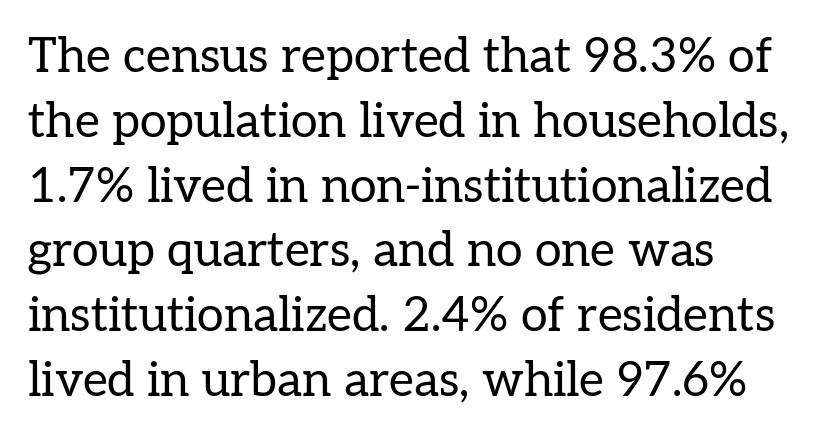
The image shows 48 px regular-weight serif type, upright; set left-aligned, normal line spacing (1.35x), normal letter spacing, not underlined; low stroke contrast and a medium x-height.
